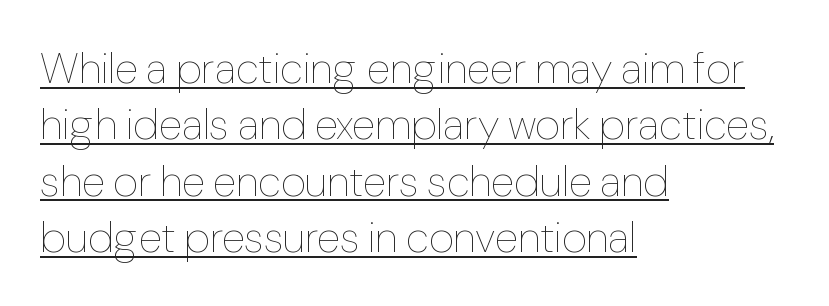
Q: Is the text bold? A: No.
Q: Is the text italic (slanted)? A: No, it is upright.
Q: Is the text underlined? A: Yes.
Q: How is the paragraph aligned? A: Left-aligned.
Q: Is the spacing between letters normal or unusually wide? A: Normal.
Q: Is the spacing between lines tight, normal or loose? A: Normal.
Q: Width (condensed, normal, or wide)? A: Normal.
Q: Stroke contrast? A: Low.
Q: x-height? A: Medium.
Q: Monospaced? A: No.
